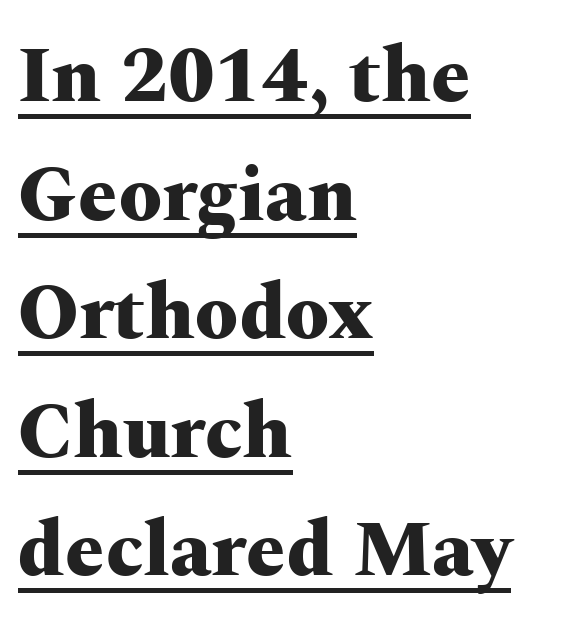
{"serif": "yes", "italic": "no", "bold": "yes", "weight": "heavy", "width": "wide", "stroke_contrast": "medium", "x_height": "medium", "monospaced": "no", "underline": "yes", "align": "left", "line_spacing": "normal", "line_spacing_ratio": 1.52, "letter_spacing": "normal", "letter_spacing_em": 0.0, "glyph_px": 78}
